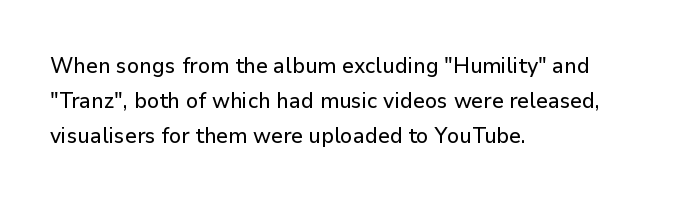
Q: Is the text italic (slanted)? A: No, it is upright.
Q: Is the text underlined? A: No.
Q: How is the paragraph aligned? A: Left-aligned.
Q: Is the spacing between letters normal or unusually wide? A: Normal.
Q: Is the spacing between lines tight, normal or loose? A: Normal.
